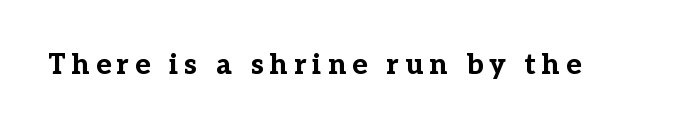
Q: Is the text bold? A: Yes.
Q: Is the text italic (slanted)? A: No, it is upright.
Q: Is the typeface a serif or a sans-serif typeface? A: Serif.
Q: Is the text underlined? A: No.
Q: Is the spacing between letters normal or unusually wide? A: Unusually wide.
Q: Width (condensed, normal, or wide)? A: Normal.
Q: Stroke contrast? A: Low.
Q: x-height? A: Medium.
Q: Monospaced? A: No.
